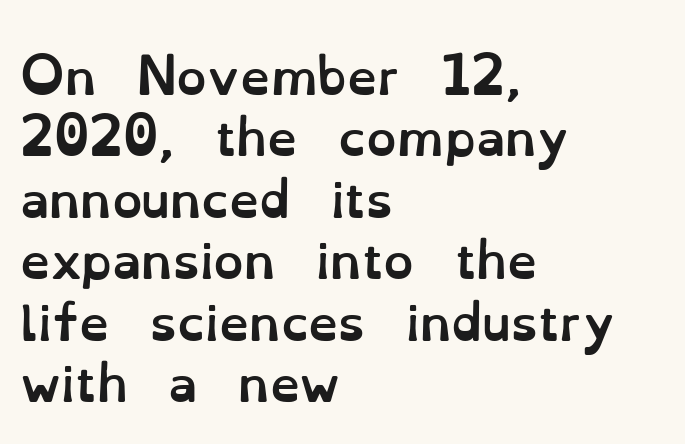
The rendering uses natural spacing where letterforms have individual widths. The foot of each line stays bare and open. If you measured baseline to baseline, you'd find a middling distance. There is no visible air inserted between adjacent glyphs.
